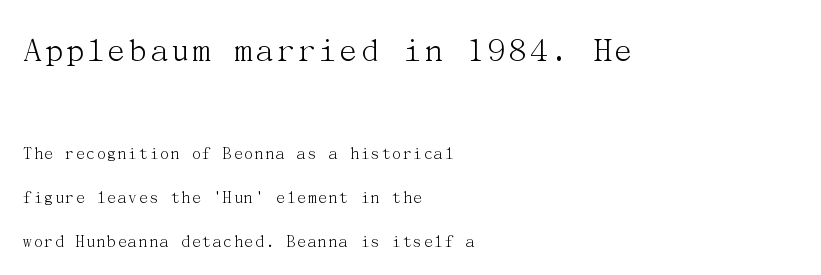
The image shows 36 px light serif type, upright; set left-aligned, loose line spacing (2.45x), normal letter spacing, not underlined; the first (top) block is 2.0x larger; medium stroke contrast and a medium x-height.
